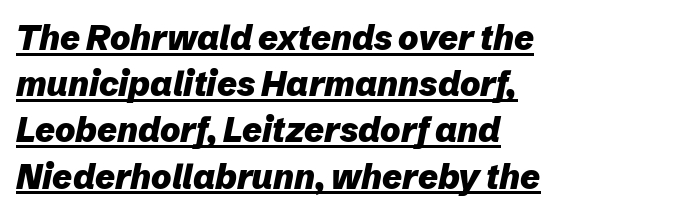
The image shows 34 px heavy type, italic (leaning right); set left-aligned, normal line spacing (1.36x), normal letter spacing, underlined; low stroke contrast and a medium x-height.
